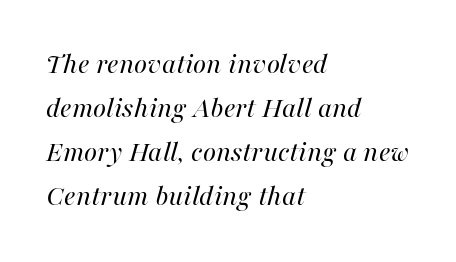
The image shows 30 px regular-weight type, italic (leaning right); set left-aligned, normal line spacing (1.47x), normal letter spacing, not underlined; high stroke contrast and a medium x-height.
